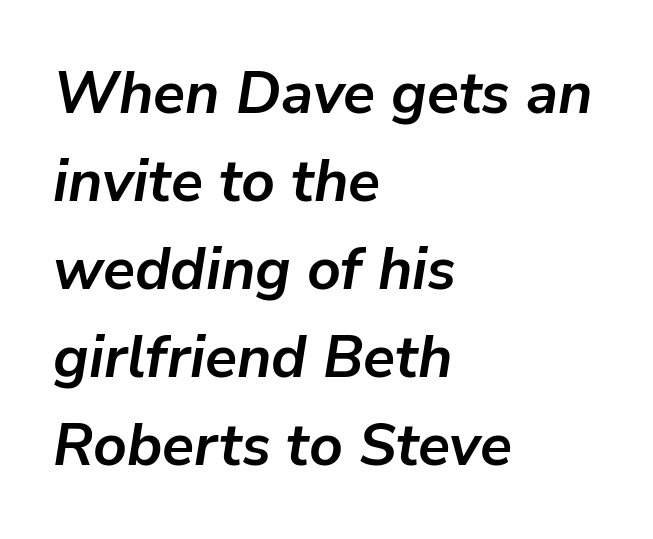
Q: Is the text bold? A: Yes.
Q: Is the text italic (slanted)? A: Yes, it leans right by about 9 degrees.
Q: Is the text underlined? A: No.
Q: How is the paragraph aligned? A: Left-aligned.
Q: Is the spacing between letters normal or unusually wide? A: Normal.
Q: Is the spacing between lines tight, normal or loose? A: Normal.
Q: Width (condensed, normal, or wide)? A: Normal.
Q: Stroke contrast? A: Low.
Q: x-height? A: Medium.
Q: Monospaced? A: No.
